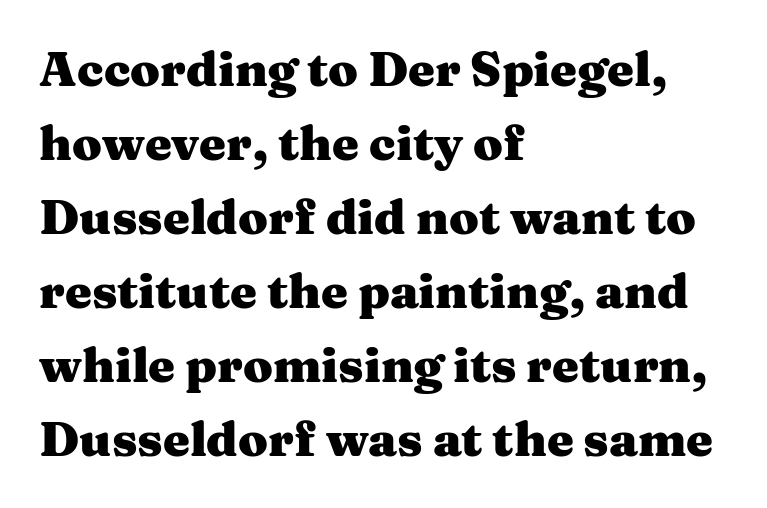
These lines are composed in type with serifs. These lines stack with their left ends in a neat column. The horizontal fit of the characters is conventional and even. Looks like regular typesetting: each glyph gets only the width it needs. These words are printed bold, with thick strokes throughout.
